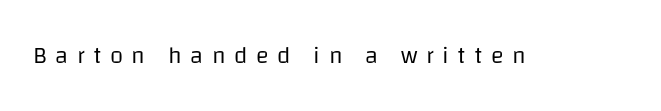
The image shows 24 px text type, upright; set unusually wide letter spacing (+0.35 em), not underlined.
